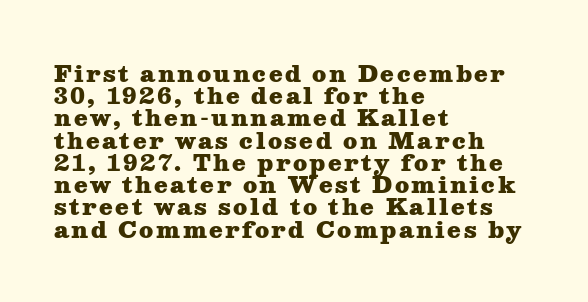
The image shows 22 px bold type, upright; set left-aligned, tight line spacing (1.01x), not underlined.
